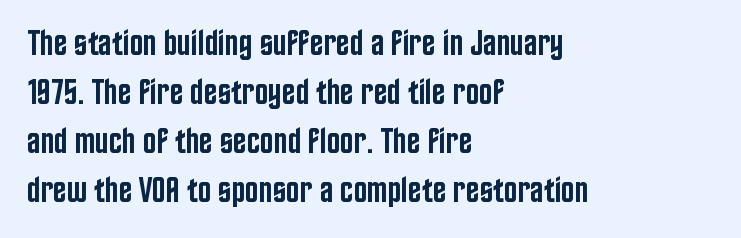
Caption: semibold face, moderately heavy strokes. Spacing verdict: proportional, widths tailored to each character. Decoration check: the copy has no underline. The typeface chosen for these lines omits serifs. This sample uses plain, unmodified letter spacing.
